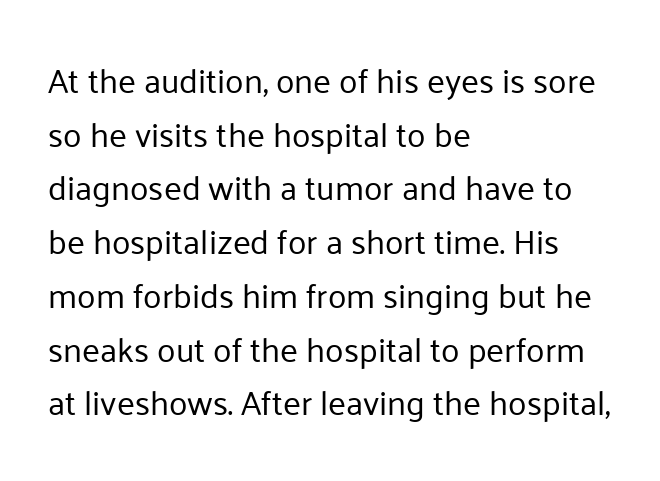
Q: Is the text bold? A: No.
Q: Is the text italic (slanted)? A: No, it is upright.
Q: Is the typeface a serif or a sans-serif typeface? A: Sans-serif.
Q: Is the text underlined? A: No.
Q: How is the paragraph aligned? A: Left-aligned.
Q: Is the spacing between letters normal or unusually wide? A: Normal.
Q: Is the spacing between lines tight, normal or loose? A: Normal.
Q: Width (condensed, normal, or wide)? A: Normal.
Q: Stroke contrast? A: Low.
Q: x-height? A: Medium.
Q: Monospaced? A: No.
